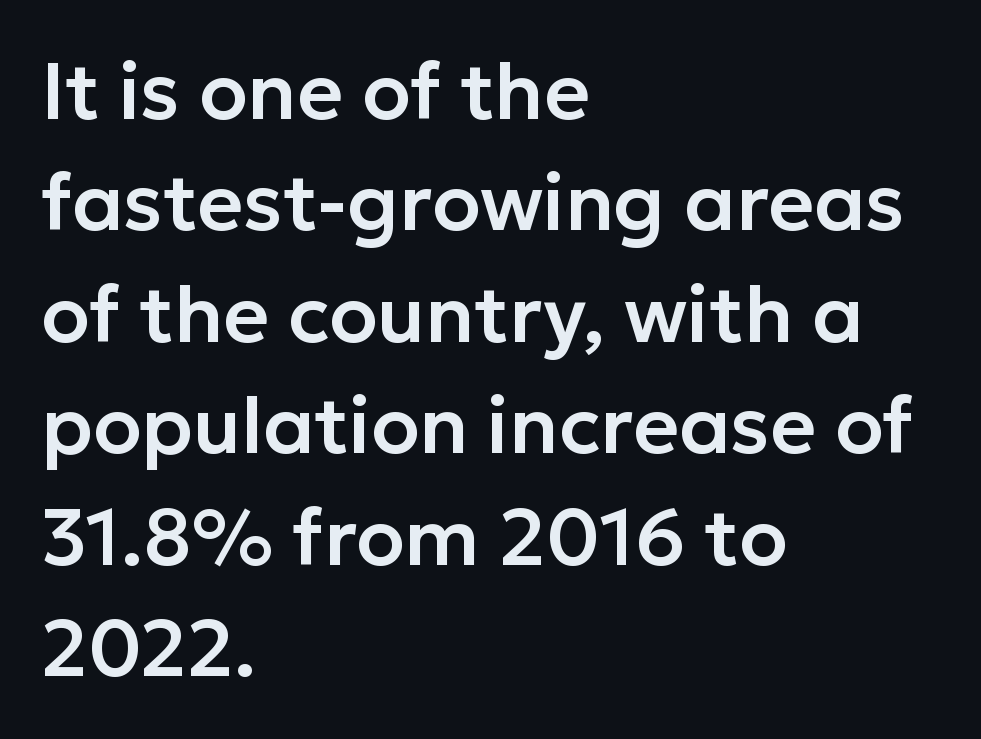
Q: Is the text italic (slanted)? A: No, it is upright.
Q: Is the typeface a serif or a sans-serif typeface? A: Sans-serif.
Q: Is the text underlined? A: No.
Q: How is the paragraph aligned? A: Left-aligned.
Q: Is the spacing between letters normal or unusually wide? A: Normal.
Q: Is the spacing between lines tight, normal or loose? A: Normal.
Q: Width (condensed, normal, or wide)? A: Normal.
Q: Stroke contrast? A: Low.
Q: x-height? A: Medium.
Q: Monospaced? A: No.
